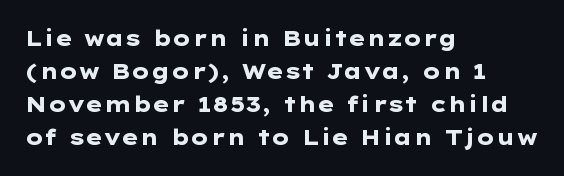
The image shows 21 px bold type, upright; set left-aligned, normal line spacing (1.57x), normal letter spacing, not underlined.
